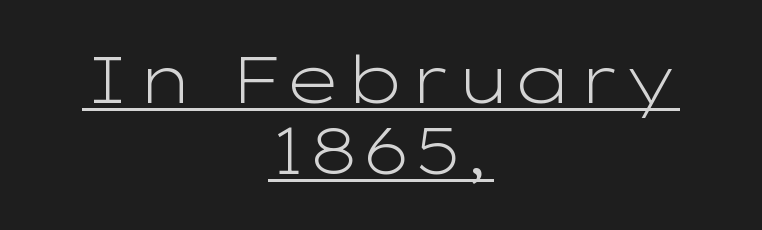
{"serif": "no", "italic": "no", "bold": "no", "weight": "light", "width": "wide", "stroke_contrast": "low", "x_height": "medium", "monospaced": "no", "underline": "yes", "align": "center", "line_spacing": "tight", "line_spacing_ratio": 1.1, "letter_spacing": "normal", "letter_spacing_em": 0.0, "glyph_px": 65}
